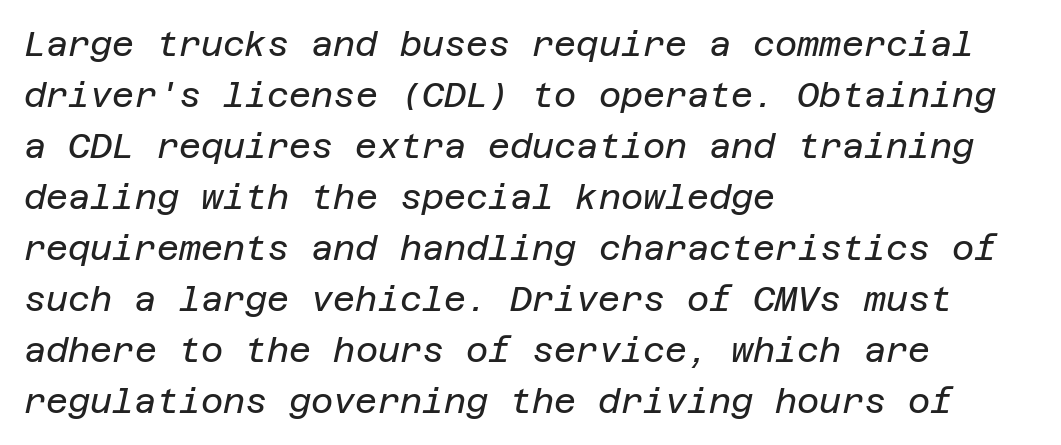
Stems here are at most as thick as an everyday book face. Caption: standard tracking, unaltered. The typesetter chose a ragged-right arrangement here. Style check: oblique. The designer left line spacing at the default. Quick note: underline off.
